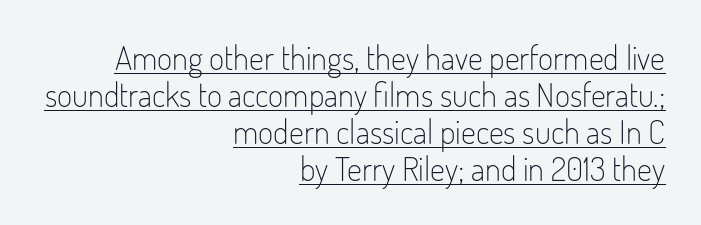
A typesetter would call this leading minimal, almost set solid. Is this a fixed-width face? No — the glyphs have proportional, varying widths. No extra tracking has been applied to these lines. Tall strokes in this sample are plumb rather than angled.
